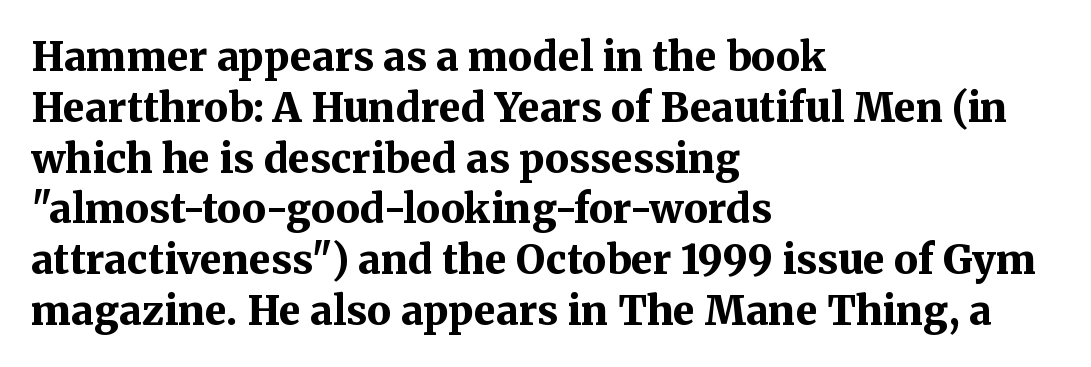
Strokes here are thick enough to call this a true bold. Every stem runs plumb, perpendicular to the baseline. Short note: letters normally spaced. Rule under the text: the space is simply empty. Letterform terminals end in serifs throughout the passage. The text block is weighted toward the left margin, trailing off unevenly rightward.
